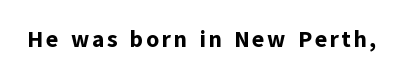
Q: Is the text bold? A: Yes.
Q: Is the text italic (slanted)? A: No, it is upright.
Q: Is the text underlined? A: No.
